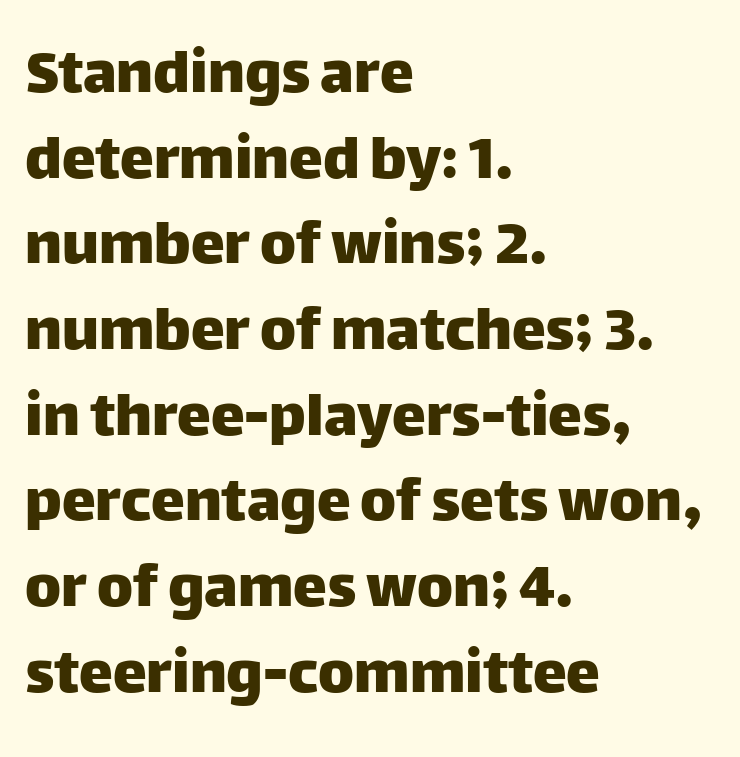
Q: Is the text italic (slanted)? A: No, it is upright.
Q: Is the typeface a serif or a sans-serif typeface? A: Sans-serif.
Q: Is the text underlined? A: No.
Q: How is the paragraph aligned? A: Left-aligned.
Q: Is the spacing between letters normal or unusually wide? A: Normal.
Q: Is the spacing between lines tight, normal or loose? A: Normal.
Q: Width (condensed, normal, or wide)? A: Normal.
Q: Stroke contrast? A: Low.
Q: x-height? A: Large.
Q: Monospaced? A: No.
